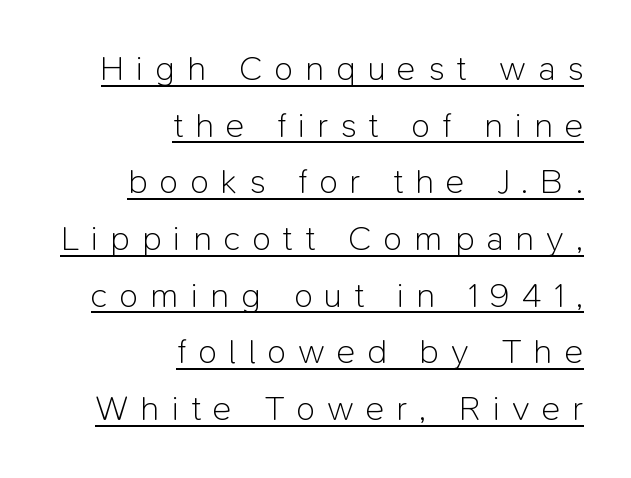
The image shows 35 px light sans-serif type, upright; set right-aligned, normal line spacing (1.62x), unusually wide letter spacing (+0.34 em), underlined; low stroke contrast and a medium x-height.
